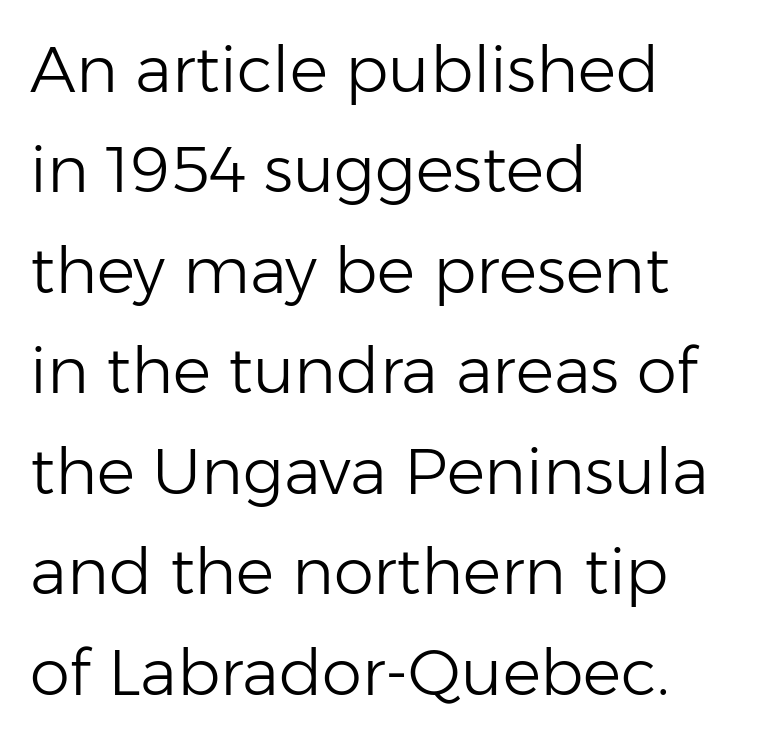
The passage is arranged the way most books set body copy — flush left. Counters stay open thanks to moderate or lighter strokes. A typesetter would call this leading conventional body-copy spacing. The rendering uses natural spacing where letterforms have individual widths. Regarding serifs, this sample does without them. No extra tracking has been applied to these lines.
